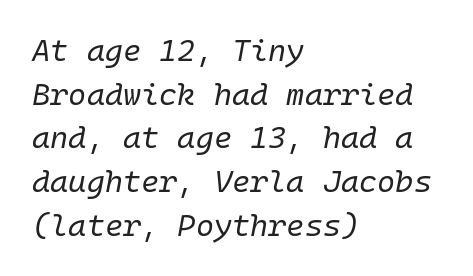
{"italic": "yes", "lean": "right", "slant_degrees": 10, "bold": "no", "weight": "regular", "width": "normal", "stroke_contrast": "low", "x_height": "medium", "monospaced": "yes", "underline": "no", "align": "left", "line_spacing": "normal", "line_spacing_ratio": 1.41, "letter_spacing": "normal", "letter_spacing_em": 0.0, "glyph_px": 31}
